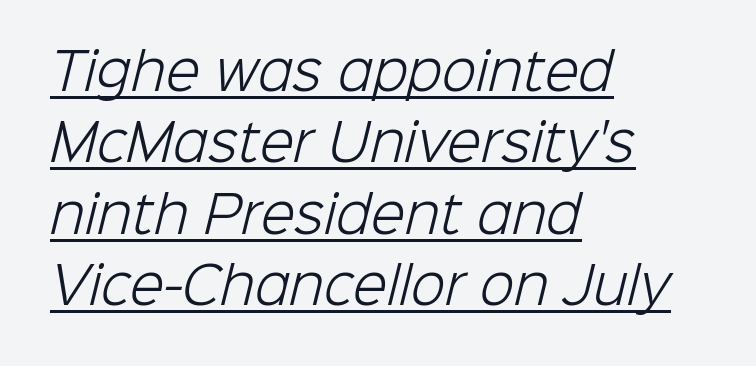
Q: Is the text bold? A: No.
Q: Is the typeface a serif or a sans-serif typeface? A: Sans-serif.
Q: Is the text underlined? A: Yes.
Q: How is the paragraph aligned? A: Left-aligned.
Q: Is the spacing between letters normal or unusually wide? A: Normal.
Q: Is the spacing between lines tight, normal or loose? A: Normal.
Q: Width (condensed, normal, or wide)? A: Normal.
Q: Stroke contrast? A: Low.
Q: x-height? A: Medium.
Q: Monospaced? A: No.
